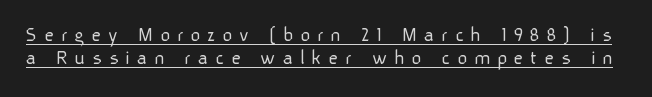
Q: Is the text bold? A: No.
Q: Is the text italic (slanted)? A: No, it is upright.
Q: Is the text underlined? A: Yes.
Q: Is the spacing between letters normal or unusually wide? A: Unusually wide.
Q: Is the spacing between lines tight, normal or loose? A: Tight.
